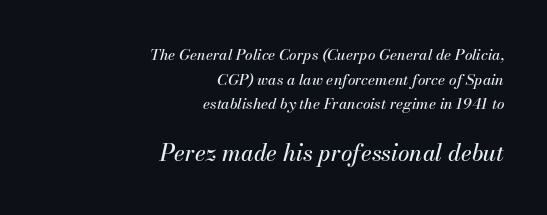
The image shows 23 px text type, italic (leaning right); set right-aligned, normal line spacing (1.64x), normal letter spacing, not underlined; the second (bottom) block is 1.53x larger.
